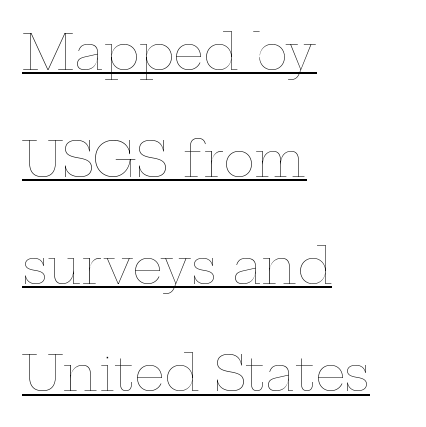
One glance says open: line gaps are wider than usual. How are the letters spaced? Ordinarily, with no added tracking. This sample has the flowing, uneven cadence of proportional lettering. This sample carries an underscore along the baseline area. The paragraph has a hard left edge and a soft right edge. Style check: upright.
